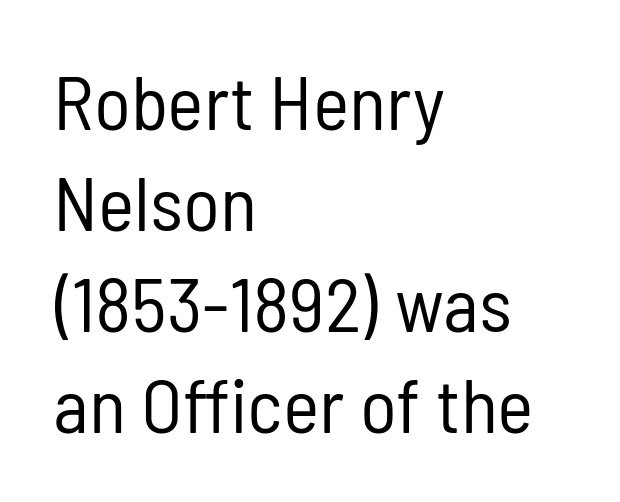
The image shows 77 px regular-weight, condensed sans-serif type, upright; set left-aligned, normal line spacing (1.31x), normal letter spacing, not underlined; low stroke contrast and a medium x-height.
